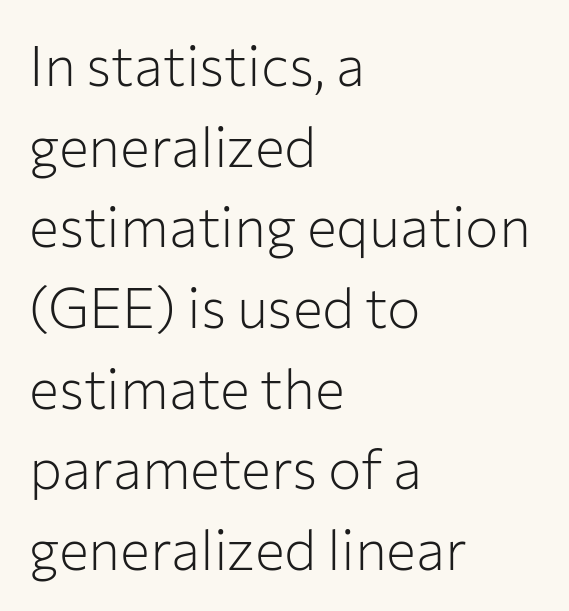
{"serif": "no", "italic": "no", "bold": "no", "weight": "light", "width": "normal", "stroke_contrast": "low", "x_height": "medium", "monospaced": "no", "underline": "no", "align": "left", "line_spacing": "normal", "line_spacing_ratio": 1.44, "letter_spacing": "normal", "letter_spacing_em": 0.0, "glyph_px": 56}
